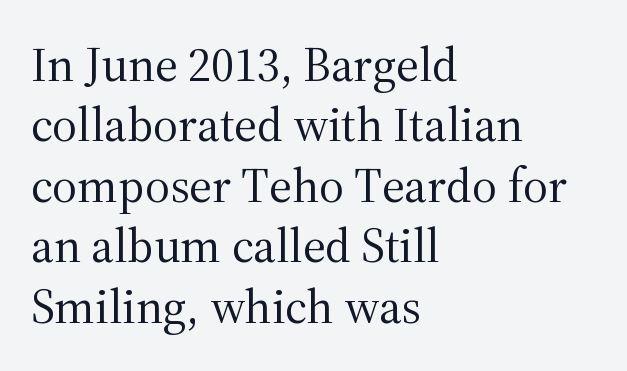
The image shows 48 px regular-weight serif type, upright; set left-aligned, normal line spacing (1.26x), normal letter spacing, not underlined; medium stroke contrast and a medium x-height.
